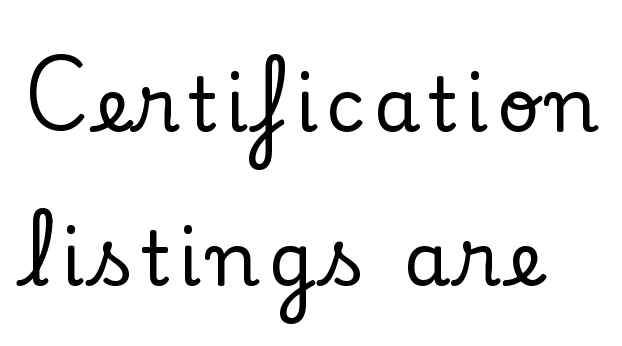
Q: Is the text italic (slanted)? A: No, it is upright.
Q: Is the text underlined? A: No.
Q: Is the spacing between lines tight, normal or loose? A: Loose.
Q: Width (condensed, normal, or wide)? A: Normal.
Q: Stroke contrast? A: Low.
Q: x-height? A: Small.
Q: Monospaced? A: No.
